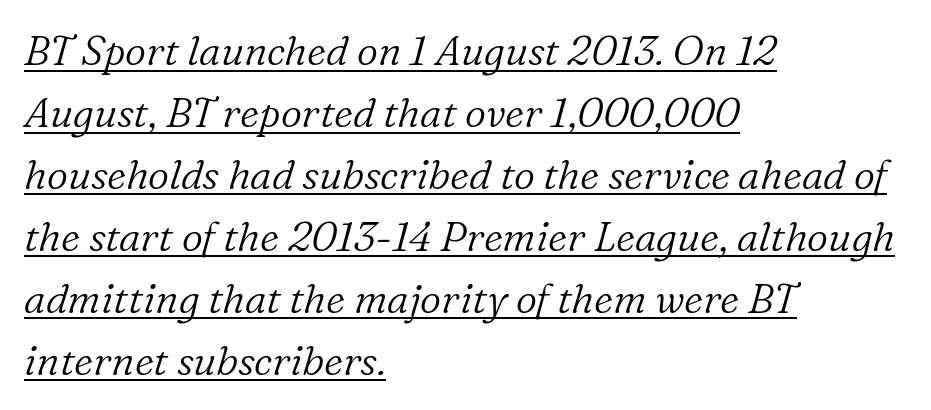
The image shows 41 px light serif type, italic (leaning right); set left-aligned, normal line spacing (1.51x), normal letter spacing, underlined; low stroke contrast and a medium x-height.
